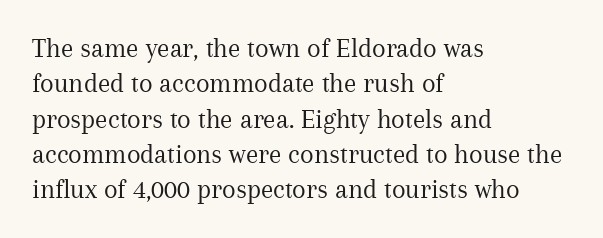
The space directly below the letters is spotless. Line beginnings align vertically; line endings do not. There is no visible air inserted between adjacent glyphs. Each stroke keeps to a modest, everyday thickness or less. The rows are spaced the way most documents space them.
